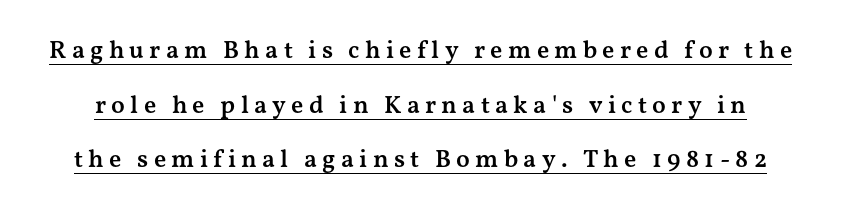
Ordinary non-slanted type is in use. I'd describe the lettering as semibold — firm but not a full bold. The rendering uses a large line-height, opening up the rows. What decoration does the sample have? An underline. Observe the wide spacing: letters keep a clear distance from each other.
